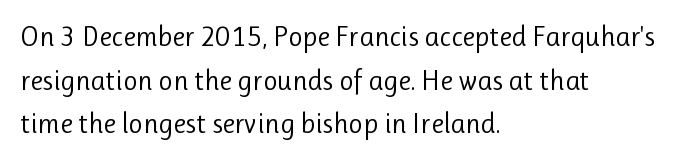
The image shows 28 px regular-weight sans-serif type, upright; set left-aligned, normal line spacing (1.56x), normal letter spacing, not underlined; low stroke contrast and a medium x-height.
